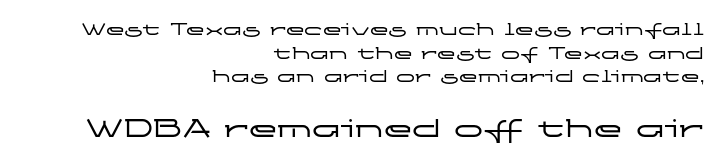
{"serif": "no", "italic": "no", "width": "wide", "stroke_contrast": "low", "x_height": "medium", "monospaced": "no", "underline": "no", "align": "right", "line_spacing": "normal", "line_spacing_ratio": 1.25, "letter_spacing": "normal", "letter_spacing_em": 0.0, "larger_block": "second", "size_ratio": 1.53, "glyph_px": 29}
